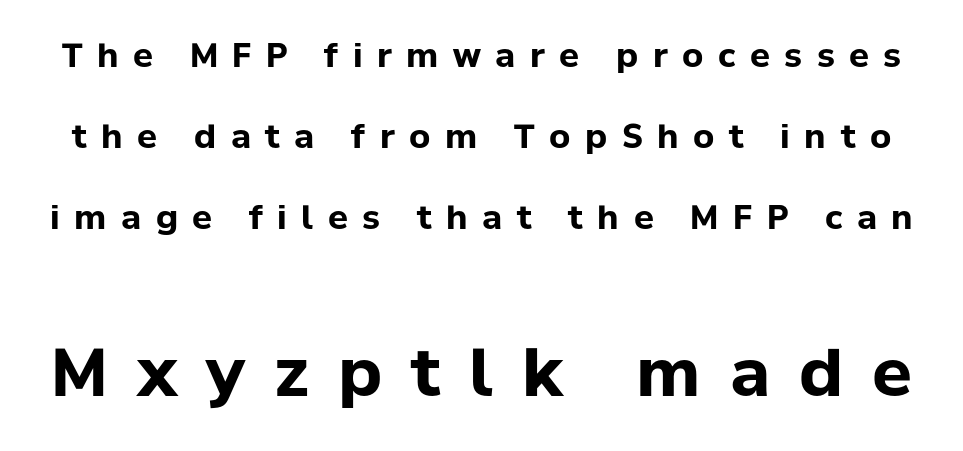
{"serif": "no", "italic": "no", "bold": "yes", "weight": "bold", "width": "normal", "stroke_contrast": "low", "x_height": "medium", "monospaced": "no", "underline": "no", "line_spacing": "loose", "line_spacing_ratio": 2.45, "letter_spacing": "wide", "letter_spacing_em": 0.44, "larger_block": "second", "size_ratio": 2.0, "glyph_px": 66}
